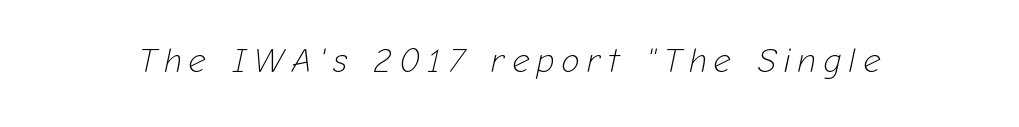
The image shows 34 px light type, italic (leaning right); set unusually wide letter spacing (+0.22 em), not underlined; low stroke contrast and a medium x-height.
